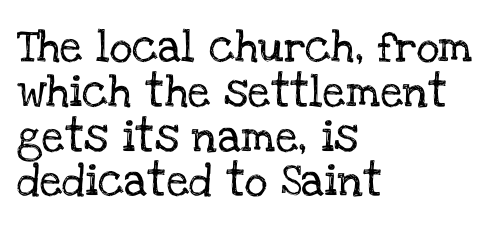
The image shows 32 px serif type, upright; set left-aligned, normal line spacing (1.4x), normal letter spacing, not underlined; low stroke contrast and a large x-height.
